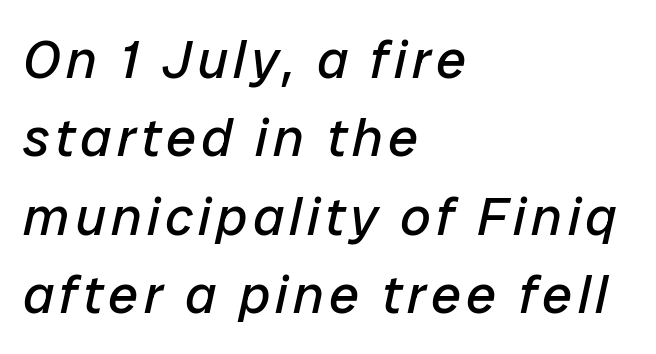
When letters slant like this, we call the style italic. Summary of weight: not heavy and not bold. The area under the type is left untouched. The leading is moderate, giving the passage an even texture.
